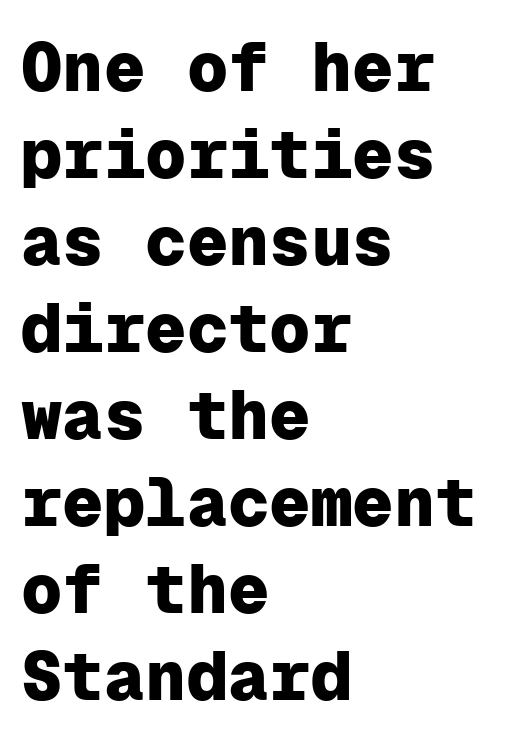
The image shows 69 px heavy sans-serif type, upright, monospaced; set left-aligned, normal line spacing (1.26x), normal letter spacing, not underlined; low stroke contrast and a medium x-height.
